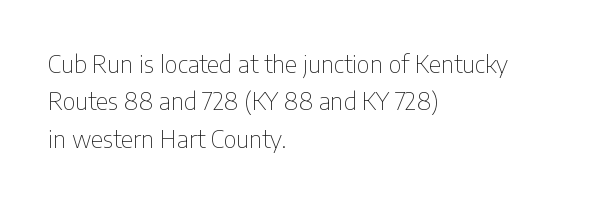
The image shows 24 px text type, upright; set left-aligned, normal line spacing (1.56x), normal letter spacing, not underlined.
